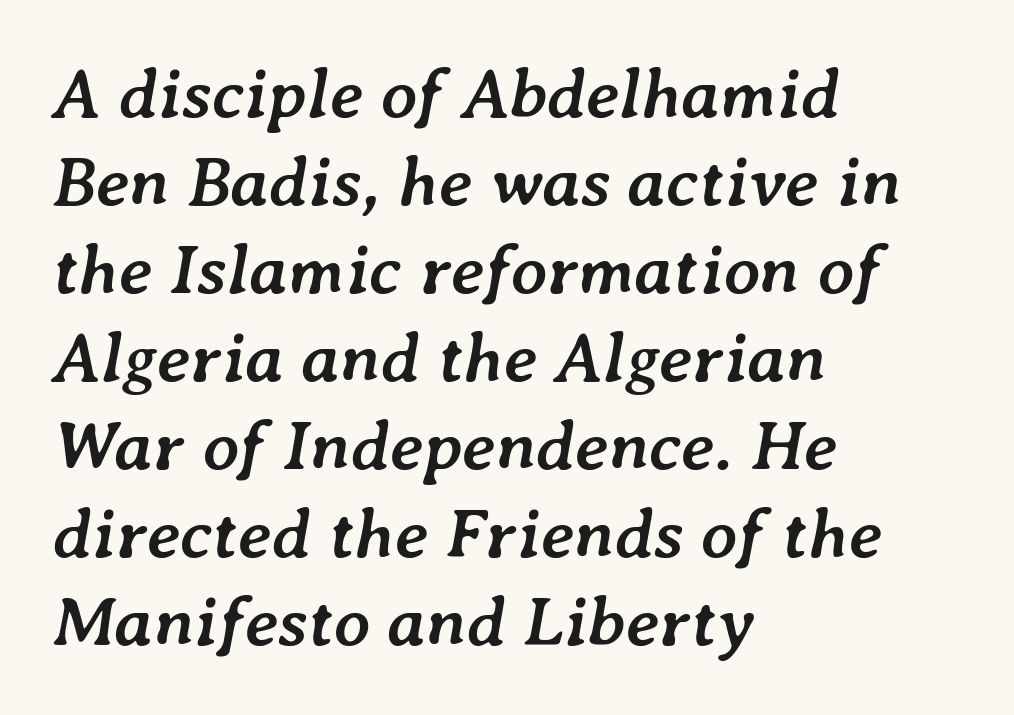
Q: Is the text bold? A: Yes.
Q: Is the text italic (slanted)? A: Yes, it leans right by about 7 degrees.
Q: Is the text underlined? A: No.
Q: How is the paragraph aligned? A: Left-aligned.
Q: Is the spacing between letters normal or unusually wide? A: Normal.
Q: Width (condensed, normal, or wide)? A: Normal.
Q: Stroke contrast? A: Low.
Q: x-height? A: Medium.
Q: Monospaced? A: No.
